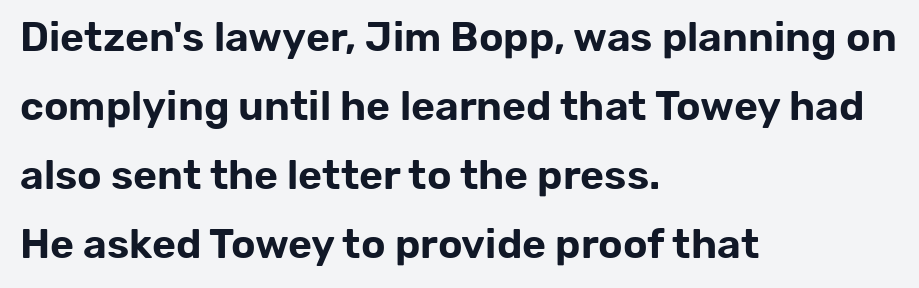
Does the type have serifs? No, each stem ends abruptly. Typeset ragged right — the left edge is the straight one. The face used here is rendered with its standard letterfit. Is there any slant? The stems are plumb.
